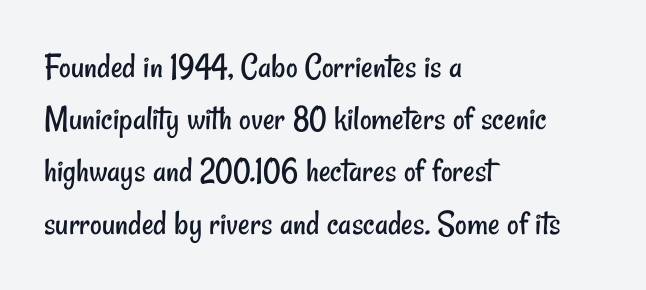
Q: Is the text bold? A: No.
Q: Is the typeface a serif or a sans-serif typeface? A: Sans-serif.
Q: Is the text underlined? A: No.
Q: How is the paragraph aligned? A: Left-aligned.
Q: Is the spacing between letters normal or unusually wide? A: Normal.
Q: Is the spacing between lines tight, normal or loose? A: Normal.
Q: Width (condensed, normal, or wide)? A: Condensed.
Q: Stroke contrast? A: Low.
Q: x-height? A: Small.
Q: Monospaced? A: No.
